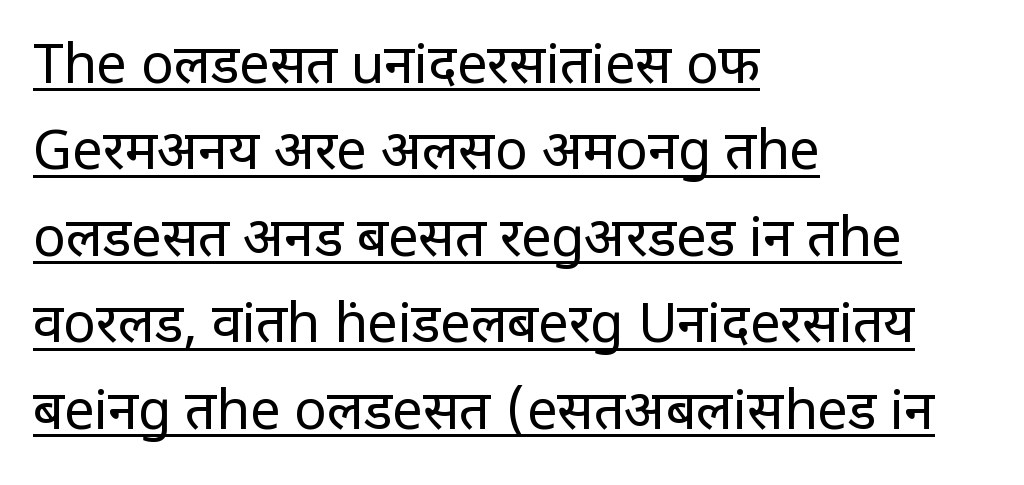
The image shows 54 px regular-weight, condensed sans-serif type, upright; set left-aligned, normal line spacing (1.6x), normal letter spacing, underlined; low stroke contrast and a large x-height.
